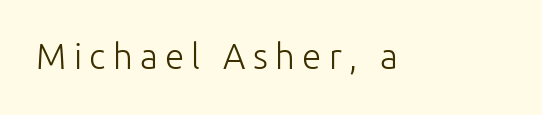
The image shows 35 px light sans-serif type, upright; set unusually wide letter spacing (+0.21 em), not underlined; low stroke contrast and a medium x-height.
